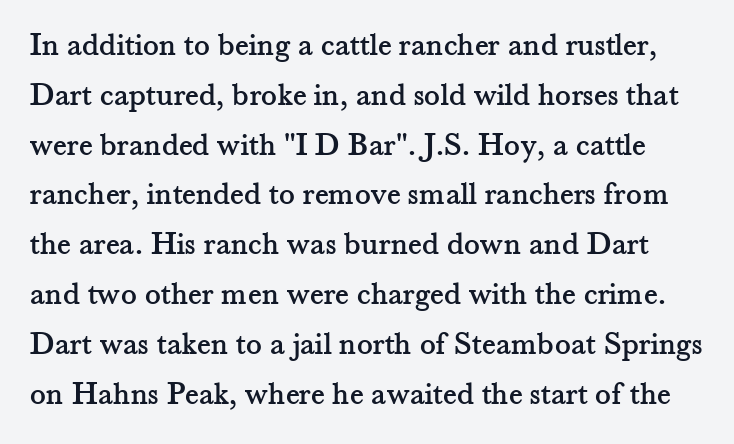
{"serif": "yes", "italic": "no", "width": "normal", "stroke_contrast": "medium", "x_height": "small", "monospaced": "no", "underline": "no", "line_spacing": "normal", "line_spacing_ratio": 1.51, "letter_spacing": "normal", "letter_spacing_em": 0.0, "glyph_px": 33}
